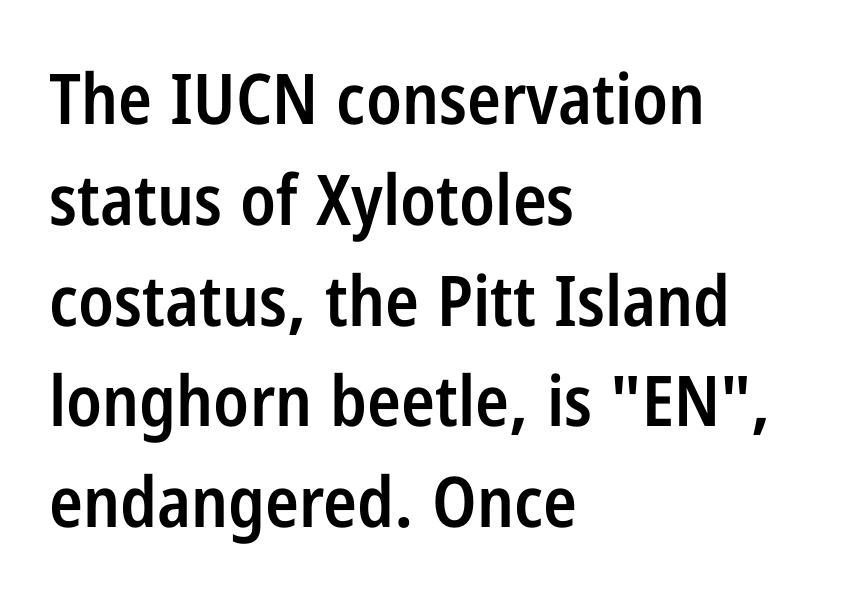
The rendering keeps characters at their native spacing. A typesetter would mark this as roman, not italic. Do the characters align in a grid? No, the font is proportional. The designer left line spacing at the default. A sans-serif font was chosen for this passage.
